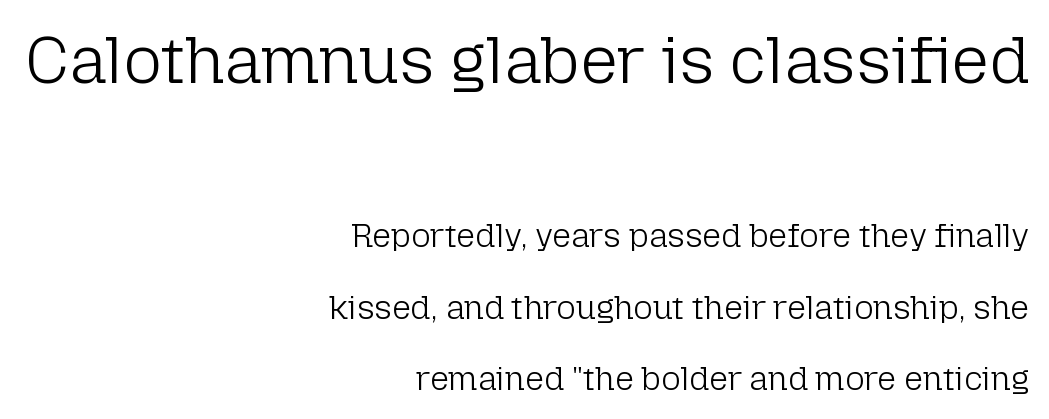
{"serif": "no", "italic": "no", "bold": "no", "weight": "light", "width": "normal", "stroke_contrast": "low", "x_height": "medium", "monospaced": "no", "underline": "no", "align": "right", "line_spacing": "loose", "line_spacing_ratio": 2.16, "letter_spacing": "normal", "letter_spacing_em": 0.0, "larger_block": "first", "size_ratio": 2.0, "glyph_px": 66}
